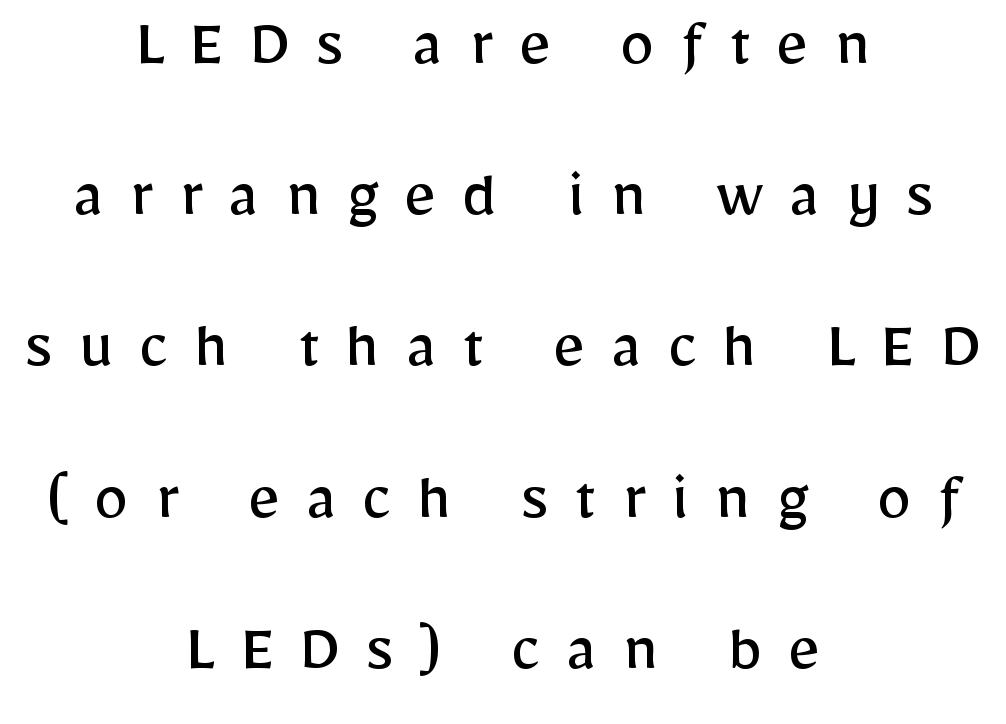
{"serif": "no", "italic": "no", "bold": "no", "weight": "regular", "width": "normal", "stroke_contrast": "low", "x_height": "medium", "monospaced": "no", "underline": "no", "align": "center", "line_spacing": "loose", "line_spacing_ratio": 2.16, "letter_spacing": "wide", "letter_spacing_em": 0.37, "glyph_px": 70}
